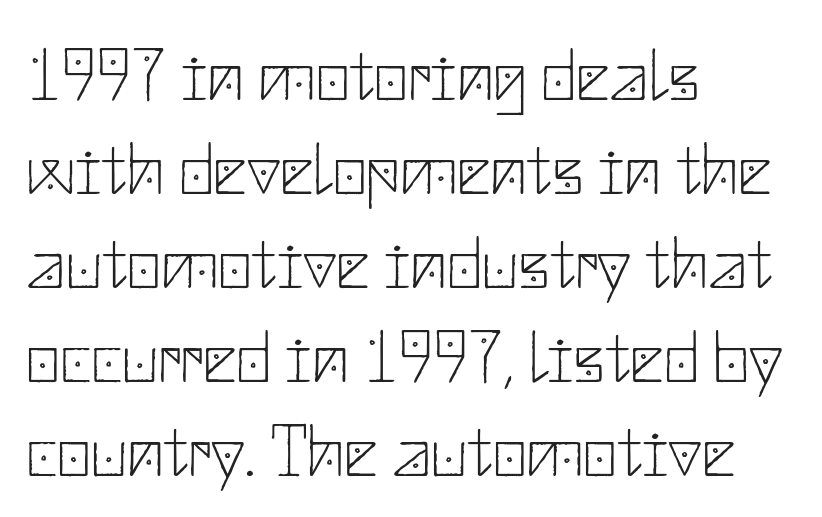
The space directly below the letters is spotless. Stroke terminals: plain, sans-serif. Is there any slant? The stems are plumb. Between one letter and the next there's only the usual sliver of space. The strokes carry an ordinary text weight at most. Reading down the column, the eye jumps a familiar distance to each next line.
